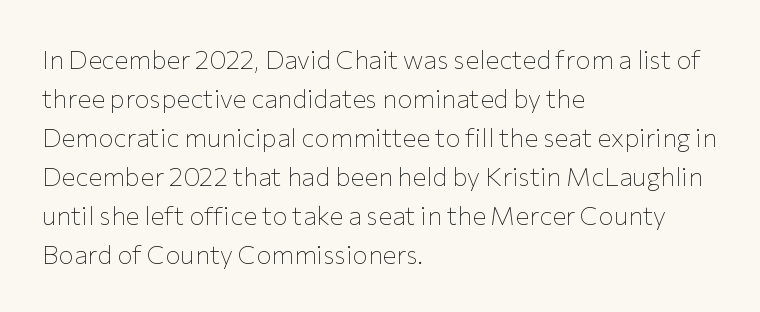
The image shows 26 px text type, upright; set left-aligned, normal line spacing (1.5x), normal letter spacing, not underlined.
